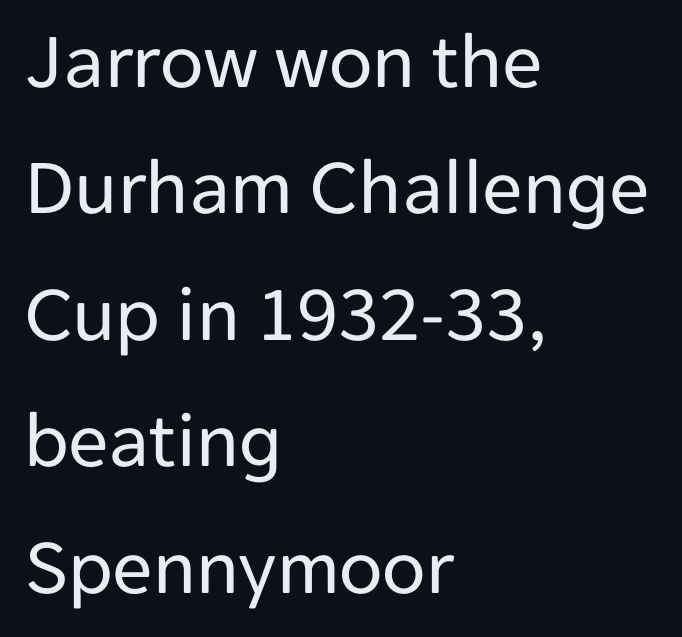
{"serif": "no", "italic": "no", "bold": "no", "weight": "regular", "width": "normal", "stroke_contrast": "low", "x_height": "medium", "monospaced": "no", "underline": "no", "align": "left", "line_spacing": "normal", "line_spacing_ratio": 1.58, "letter_spacing": "normal", "letter_spacing_em": 0.0, "glyph_px": 80}
